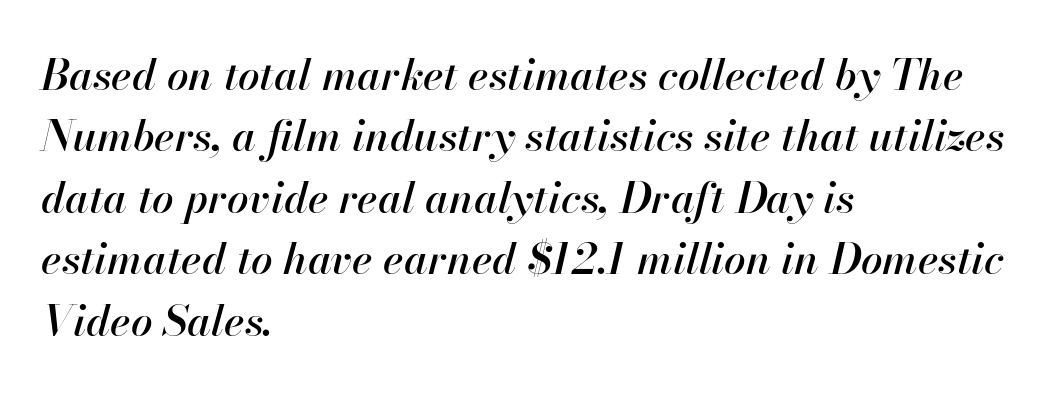
Is this a fixed-width face? No — the glyphs have proportional, varying widths. The typesetter chose a ragged-right arrangement here. Italic: yes, the glyphs are oblique. Check under the words: just untouched page.
